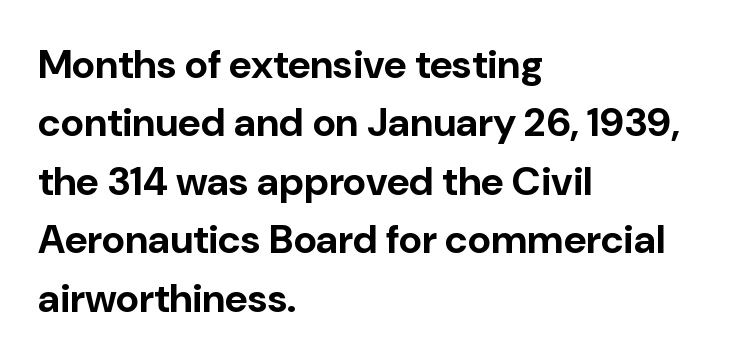
The compositor pushed each line to the left boundary. Caption: standard tracking, unaltered. A clean baseline with only descenders dipping below it. Varying glyph widths throughout — classic text-font behaviour. Reading down the column, the eye jumps a familiar distance to each next line. A dark, heavy texture on the line: the type is bold.
